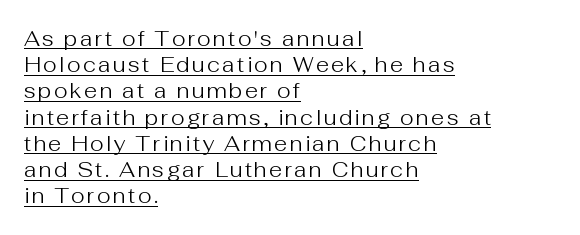
Q: Is the text bold? A: No.
Q: Is the text italic (slanted)? A: No, it is upright.
Q: Is the text underlined? A: Yes.
Q: How is the paragraph aligned? A: Left-aligned.
Q: Is the spacing between lines tight, normal or loose? A: Normal.
